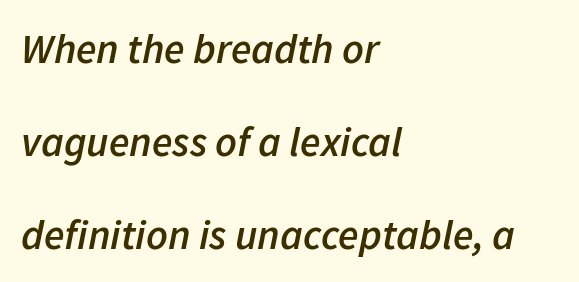
Q: Is the text bold? A: Semi-bold.
Q: Is the text italic (slanted)? A: Yes, it leans right by about 11 degrees.
Q: Is the text underlined? A: No.
Q: How is the paragraph aligned? A: Left-aligned.
Q: Is the spacing between letters normal or unusually wide? A: Normal.
Q: Is the spacing between lines tight, normal or loose? A: Loose.
Q: Width (condensed, normal, or wide)? A: Normal.
Q: Stroke contrast? A: Low.
Q: x-height? A: Medium.
Q: Monospaced? A: No.
